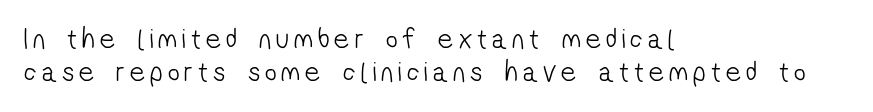
The image shows 29 px light, condensed sans-serif type; set left-aligned, tight line spacing (1.15x), not underlined; low stroke contrast and a medium x-height.
